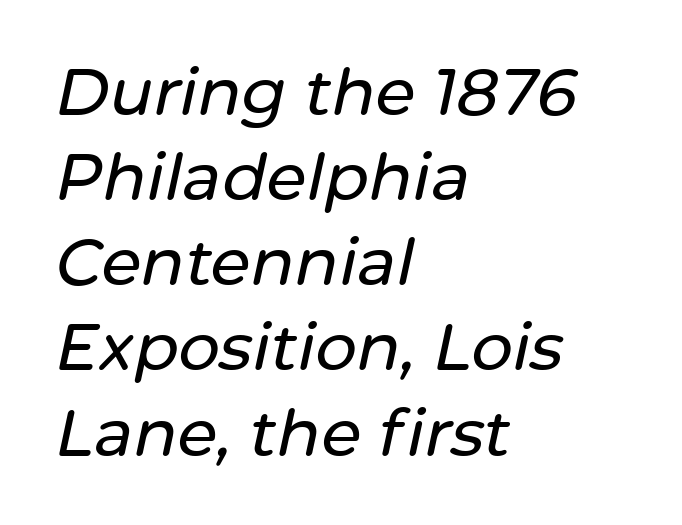
Every character sits at an angle, as italics do. Regular leading. Casual observation: everything's shoved over to the left. Underline: absent.
